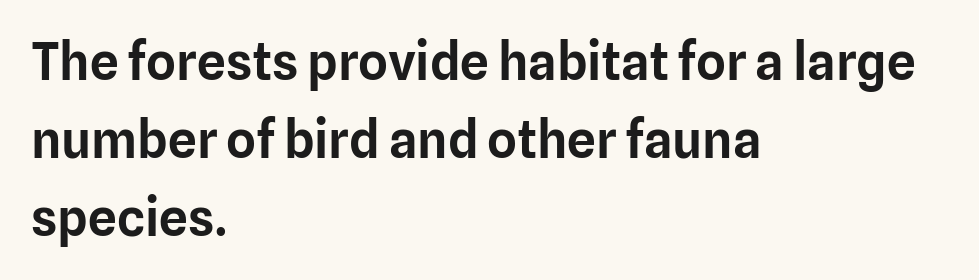
Honestly, the letter spacing is just normal — you wouldn't notice it. Is this a sans? Yes — the strokes have no serifs. The glyphs are unaccompanied by any horizontal stroke below them. The lines are quadded left. This sample has the flowing, uneven cadence of proportional lettering.
